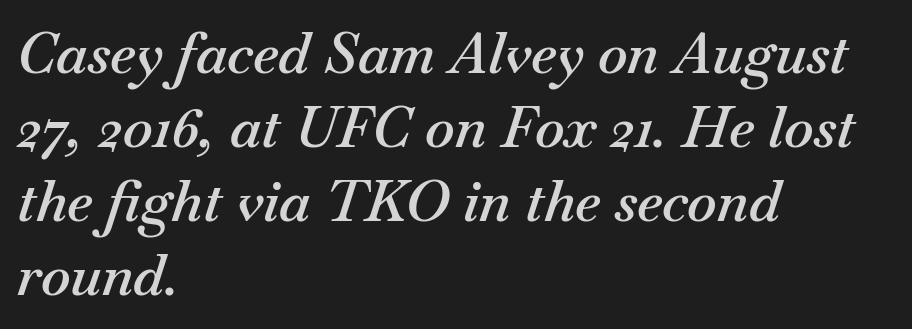
Q: Is the text bold? A: Semi-bold.
Q: Is the text italic (slanted)? A: Yes, it leans right by about 18 degrees.
Q: Is the text underlined? A: No.
Q: How is the paragraph aligned? A: Left-aligned.
Q: Is the spacing between letters normal or unusually wide? A: Normal.
Q: Is the spacing between lines tight, normal or loose? A: Normal.
Q: Width (condensed, normal, or wide)? A: Normal.
Q: Stroke contrast? A: Medium.
Q: x-height? A: Small.
Q: Monospaced? A: No.
